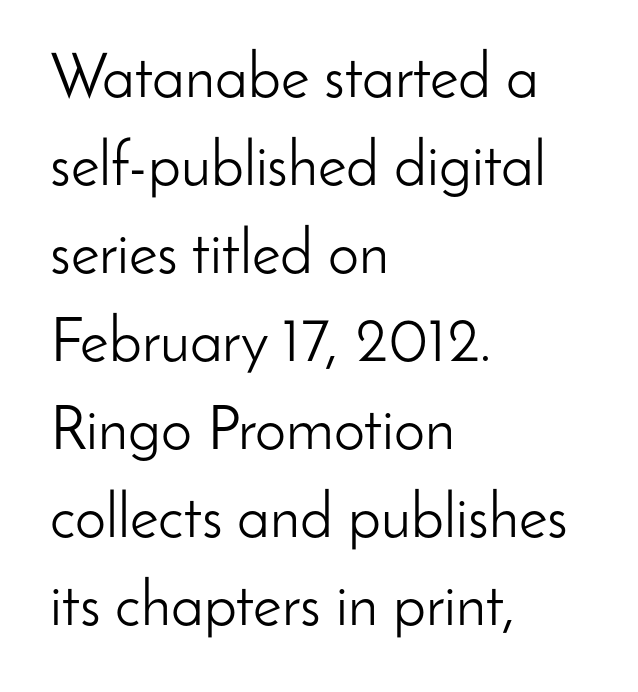
{"serif": "no", "italic": "no", "bold": "no", "weight": "light", "width": "normal", "stroke_contrast": "low", "x_height": "small", "monospaced": "no", "underline": "no", "align": "left", "line_spacing": "normal", "line_spacing_ratio": 1.42, "letter_spacing": "normal", "letter_spacing_em": 0.0, "glyph_px": 62}
